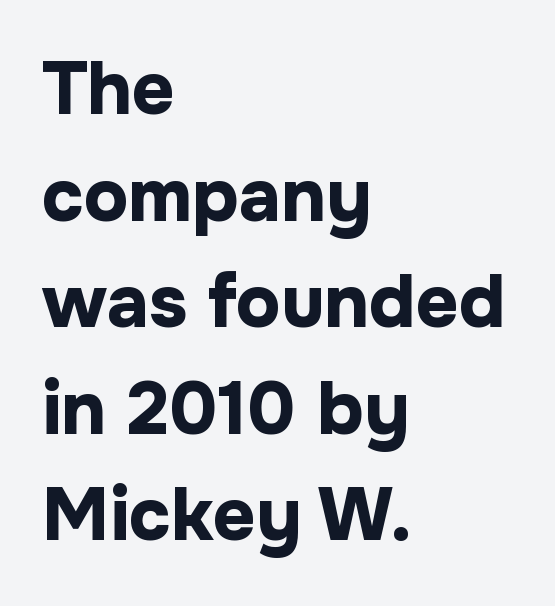
The image shows 74 px bold sans-serif type, upright; set left-aligned, normal line spacing (1.44x), normal letter spacing, not underlined; low stroke contrast and a medium x-height.
